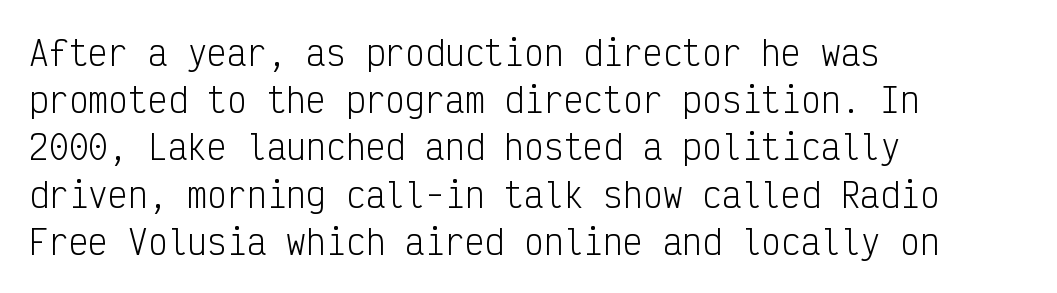
{"serif": "no", "italic": "no", "bold": "no", "weight": "light", "width": "condensed", "stroke_contrast": "low", "x_height": "medium", "monospaced": "yes", "underline": "no", "align": "left", "line_spacing": "normal", "line_spacing_ratio": 1.43, "letter_spacing": "normal", "letter_spacing_em": 0.0, "glyph_px": 33}
